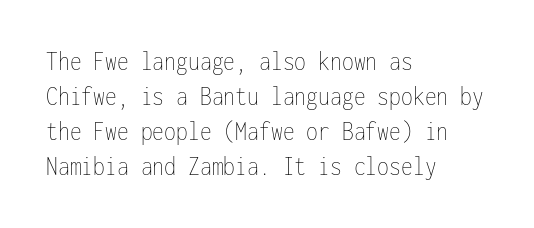
{"italic": "no", "bold": "no", "underline": "no", "align": "left", "line_spacing": "normal", "line_spacing_ratio": 1.3, "letter_spacing": "normal", "letter_spacing_em": 0.0, "glyph_px": 27}
